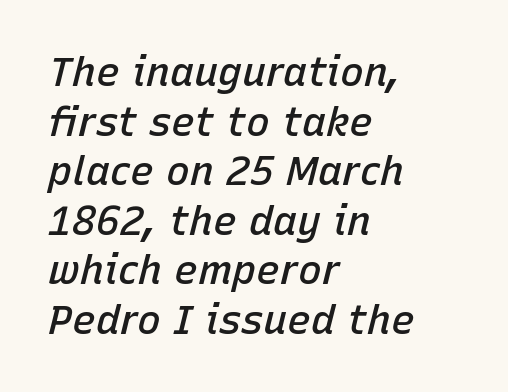
Q: Is the text bold? A: Semi-bold.
Q: Is the text italic (slanted)? A: Yes, it leans right by about 15 degrees.
Q: Is the text underlined? A: No.
Q: How is the paragraph aligned? A: Left-aligned.
Q: Is the spacing between letters normal or unusually wide? A: Normal.
Q: Width (condensed, normal, or wide)? A: Normal.
Q: Stroke contrast? A: Low.
Q: x-height? A: Medium.
Q: Monospaced? A: No.
